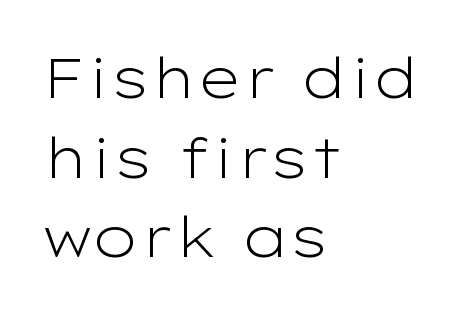
Note: no serifs on the glyphs. Alignment: flush left. A typesetter would call this zero additional tracking. Is this a fixed-width face? No — the glyphs have proportional, varying widths. How would I describe the line gaps? Plain and ordinary. The typeface has the unassuming heft of standard copy or less.
